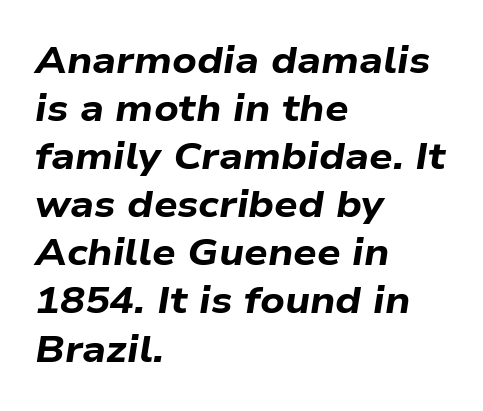
Q: Is the text bold? A: Yes.
Q: Is the text italic (slanted)? A: Yes, it leans right by about 9 degrees.
Q: Is the text underlined? A: No.
Q: How is the paragraph aligned? A: Left-aligned.
Q: Is the spacing between letters normal or unusually wide? A: Normal.
Q: Is the spacing between lines tight, normal or loose? A: Normal.
Q: Width (condensed, normal, or wide)? A: Wide.
Q: Stroke contrast? A: Low.
Q: x-height? A: Medium.
Q: Monospaced? A: No.
